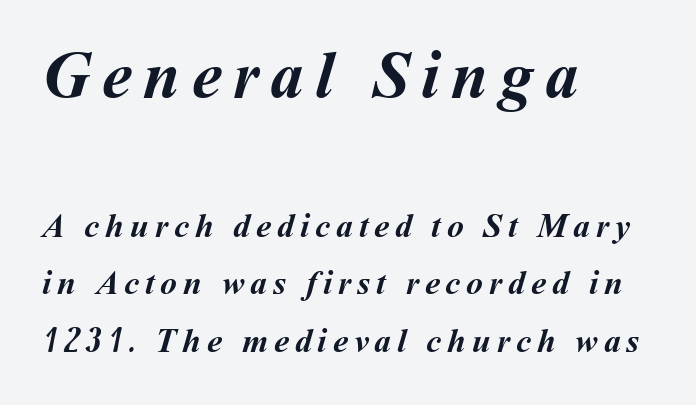
Q: Is the text bold? A: Yes.
Q: Is the text underlined? A: No.
Q: How is the paragraph aligned? A: Left-aligned.
Q: Is the spacing between lines tight, normal or loose? A: Normal.
Q: Which block of text is set in a larger size, the first (top) or the second (bottom)? A: The first (top) one.
Q: Width (condensed, normal, or wide)? A: Normal.
Q: Stroke contrast? A: Medium.
Q: x-height? A: Medium.
Q: Monospaced? A: No.
